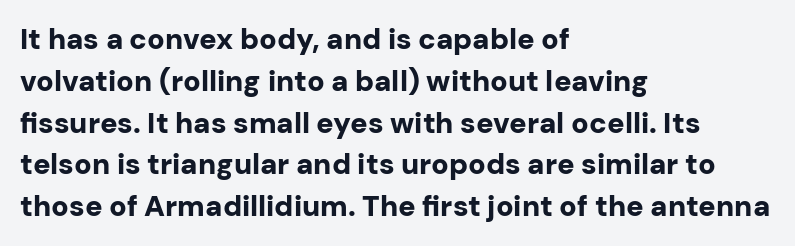
How would I describe the line gaps? Plain and ordinary. These lines are set flush left with a ragged right edge. A clean baseline with only descenders dipping below it. Every letter is thick-stroked: bold, no question.
